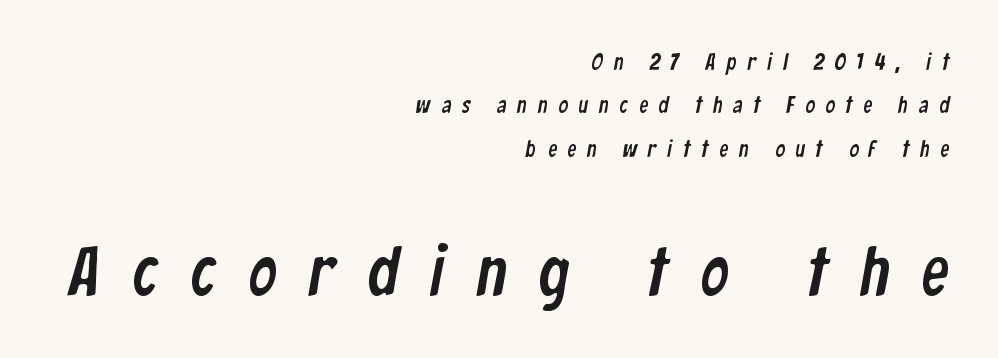
The image shows 69 px condensed sans-serif type; set right-aligned, line spacing 1.89x, unusually wide letter spacing (+0.47 em), not underlined; the second (bottom) block is 3.0x larger; low stroke contrast and a medium x-height.
